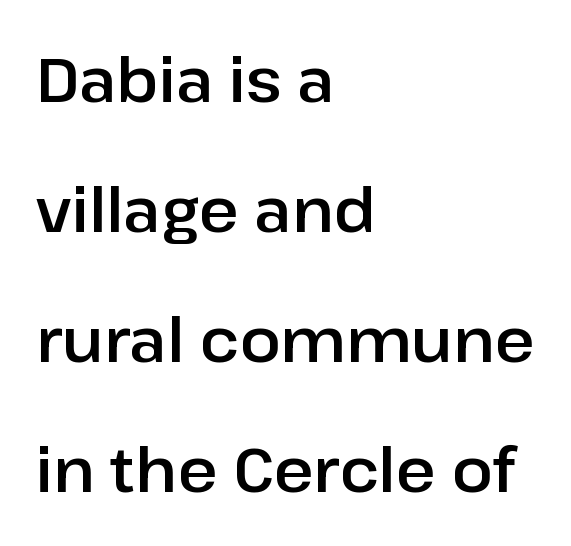
{"serif": "no", "italic": "no", "width": "normal", "stroke_contrast": "low", "x_height": "medium", "monospaced": "no", "underline": "no", "align": "left", "line_spacing": "loose", "line_spacing_ratio": 2.13, "letter_spacing": "normal", "letter_spacing_em": 0.0, "glyph_px": 61}
